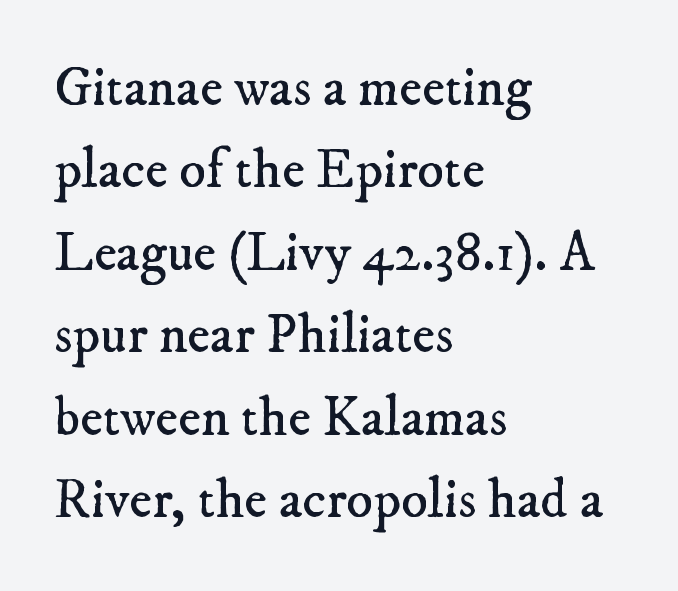
{"serif": "yes", "bold": "no", "weight": "regular", "width": "normal", "stroke_contrast": "low", "x_height": "small", "monospaced": "no", "underline": "no", "align": "left", "line_spacing": "normal", "line_spacing_ratio": 1.5, "letter_spacing": "normal", "letter_spacing_em": 0.0, "glyph_px": 55}
